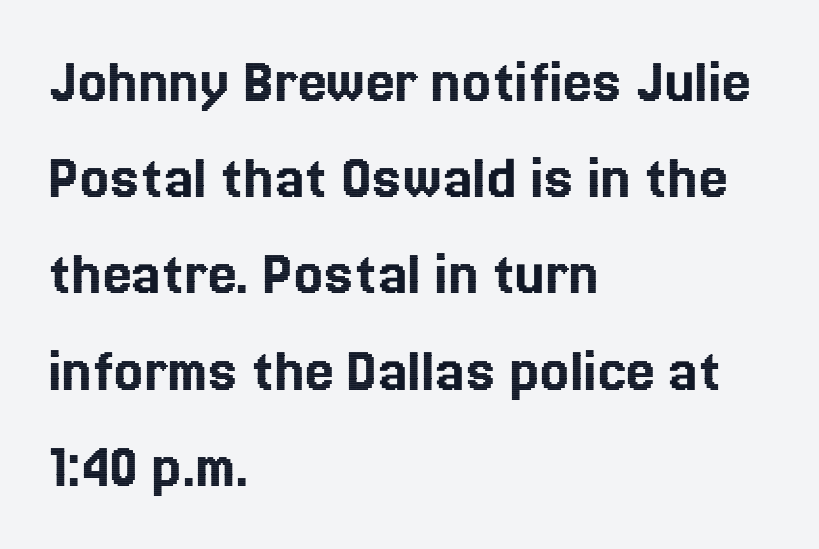
Standard letterfit; no display-style spreading of the glyphs. These lines are rendered in a variable-pitch font. The designer left line spacing at the default. Underlining? Definitely not there. Every character sits straight up, as roman type does. Line starts are locked; line ends wander.
